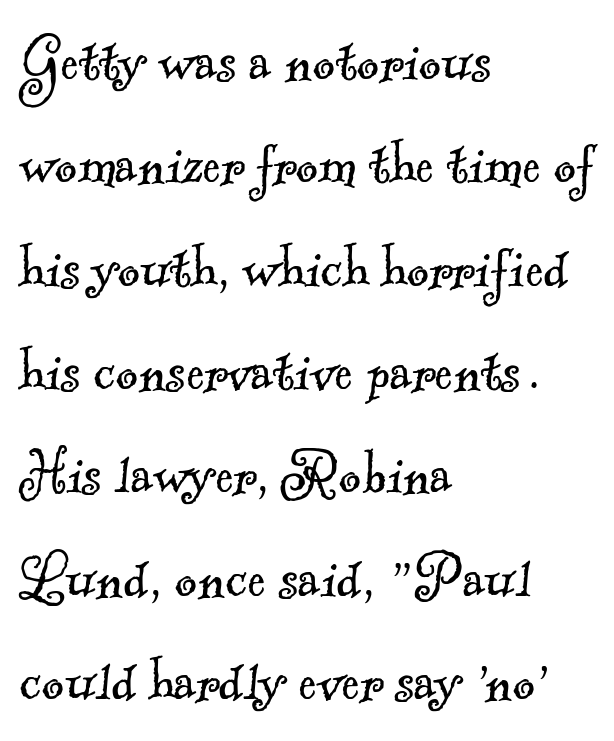
Q: Is the text bold? A: No.
Q: Is the typeface a serif or a sans-serif typeface? A: Serif.
Q: Is the text underlined? A: No.
Q: How is the paragraph aligned? A: Left-aligned.
Q: Is the spacing between letters normal or unusually wide? A: Normal.
Q: Is the spacing between lines tight, normal or loose? A: Normal.
Q: Width (condensed, normal, or wide)? A: Normal.
Q: x-height? A: Small.
Q: Monospaced? A: No.
